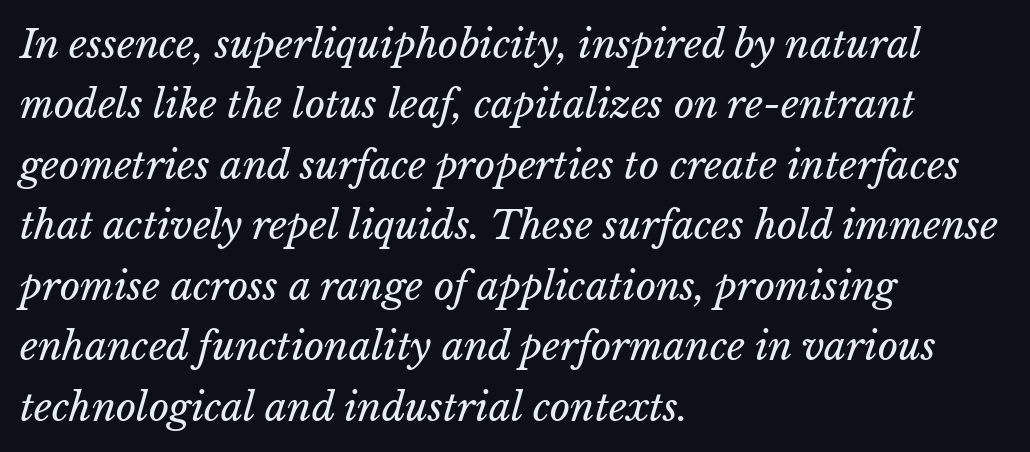
Looks like regular typesetting: each glyph gets only the width it needs. Tall strokes in this sample are angled rather than plumb. Left-aligned paragraph, ragged on the right. Check the space under the baseline: it is left empty.
